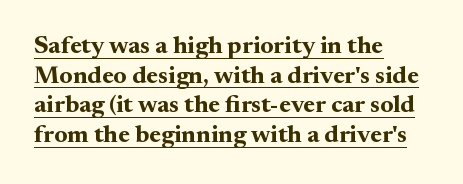
The image shows 25 px bold type, upright; set left-aligned, line spacing 1.19x, normal letter spacing, underlined.
